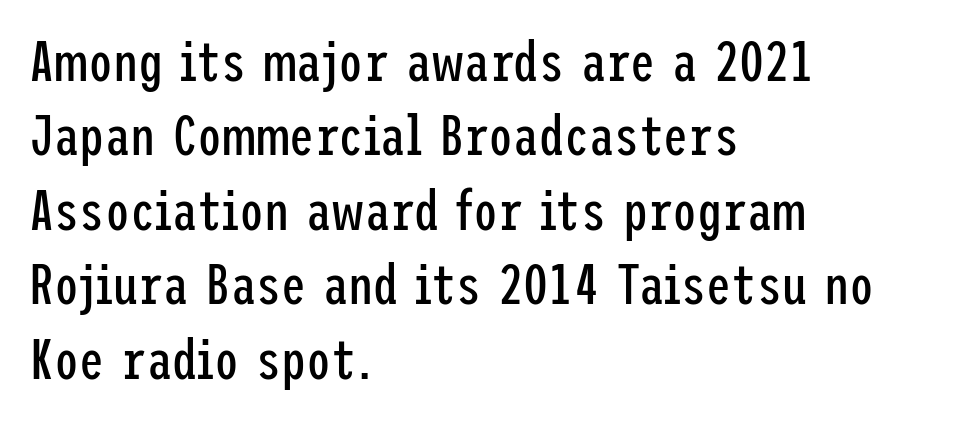
{"serif": "no", "italic": "no", "bold": "no", "weight": "regular", "width": "condensed", "stroke_contrast": "low", "x_height": "medium", "underline": "no", "align": "left", "line_spacing": "normal", "line_spacing_ratio": 1.33, "letter_spacing": "normal", "letter_spacing_em": 0.0, "glyph_px": 56}
